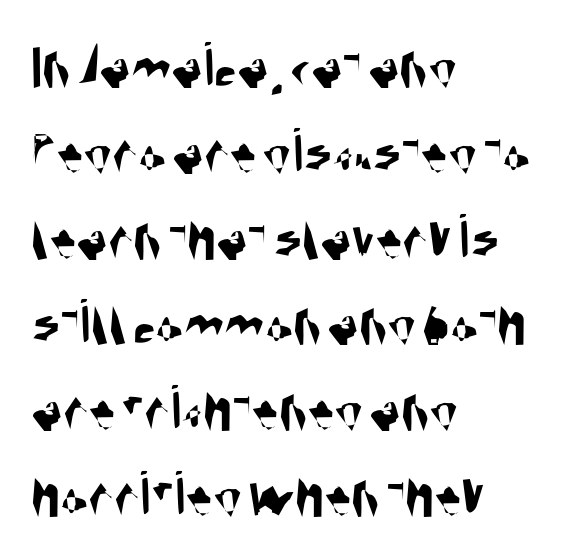
Q: Is the typeface a serif or a sans-serif typeface? A: Sans-serif.
Q: Is the text underlined? A: No.
Q: How is the paragraph aligned? A: Left-aligned.
Q: Is the spacing between letters normal or unusually wide? A: Normal.
Q: Is the spacing between lines tight, normal or loose? A: Normal.
Q: Width (condensed, normal, or wide)? A: Condensed.
Q: Stroke contrast? A: Medium.
Q: x-height? A: Large.
Q: Monospaced? A: No.
